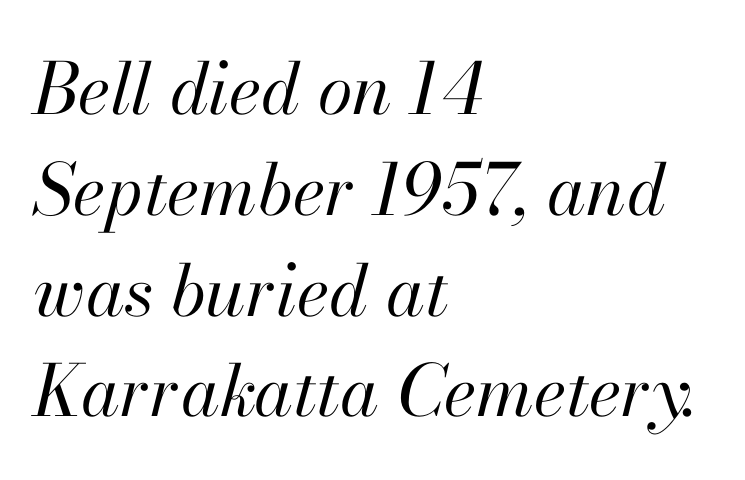
Q: Is the text bold? A: No.
Q: Is the text italic (slanted)? A: Yes, it leans right by about 13 degrees.
Q: Is the text underlined? A: No.
Q: How is the paragraph aligned? A: Left-aligned.
Q: Is the spacing between letters normal or unusually wide? A: Normal.
Q: Is the spacing between lines tight, normal or loose? A: Normal.
Q: Width (condensed, normal, or wide)? A: Normal.
Q: Stroke contrast? A: High.
Q: x-height? A: Small.
Q: Monospaced? A: No.
